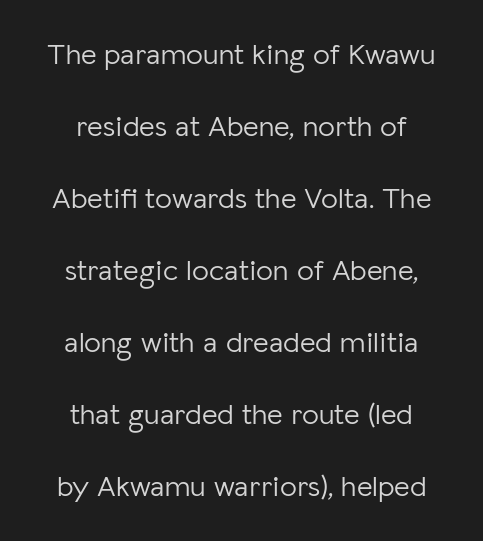
{"serif": "no", "italic": "no", "bold": "no", "weight": "light", "width": "normal", "stroke_contrast": "low", "x_height": "medium", "monospaced": "no", "underline": "no", "align": "center", "line_spacing": "loose", "line_spacing_ratio": 2.4, "letter_spacing": "normal", "letter_spacing_em": 0.0, "glyph_px": 30}
